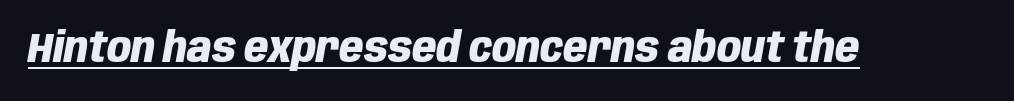
{"italic": "yes", "lean": "right", "slant_degrees": 10, "bold": "yes", "weight": "heavy", "width": "condensed", "stroke_contrast": "low", "x_height": "large", "monospaced": "no", "underline": "yes", "letter_spacing": "normal", "letter_spacing_em": 0.0, "glyph_px": 42}
